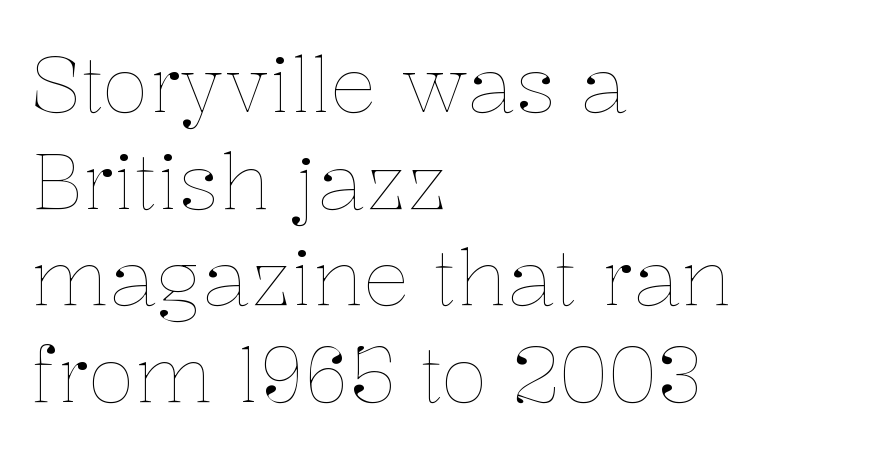
{"italic": "no", "bold": "no", "weight": "thin", "width": "normal", "stroke_contrast": "low", "x_height": "medium", "monospaced": "no", "underline": "no", "align": "left", "line_spacing_ratio": 1.24, "letter_spacing": "normal", "letter_spacing_em": 0.0, "glyph_px": 78}
